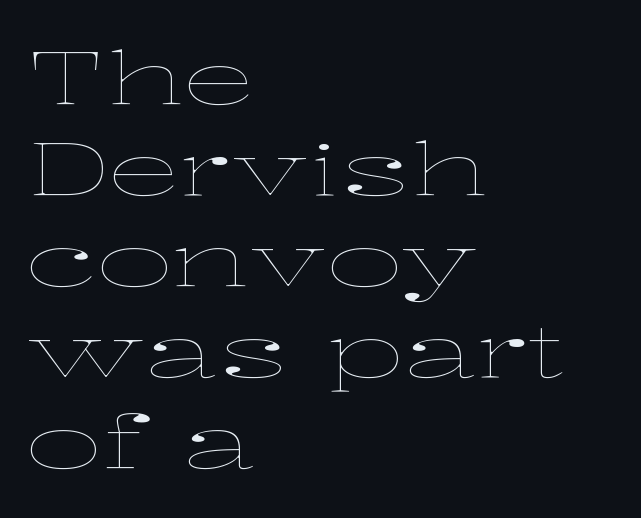
The image shows 74 px thin, wide type, upright; set left-aligned, line spacing 1.23x, normal letter spacing, not underlined; low stroke contrast and a medium x-height.
